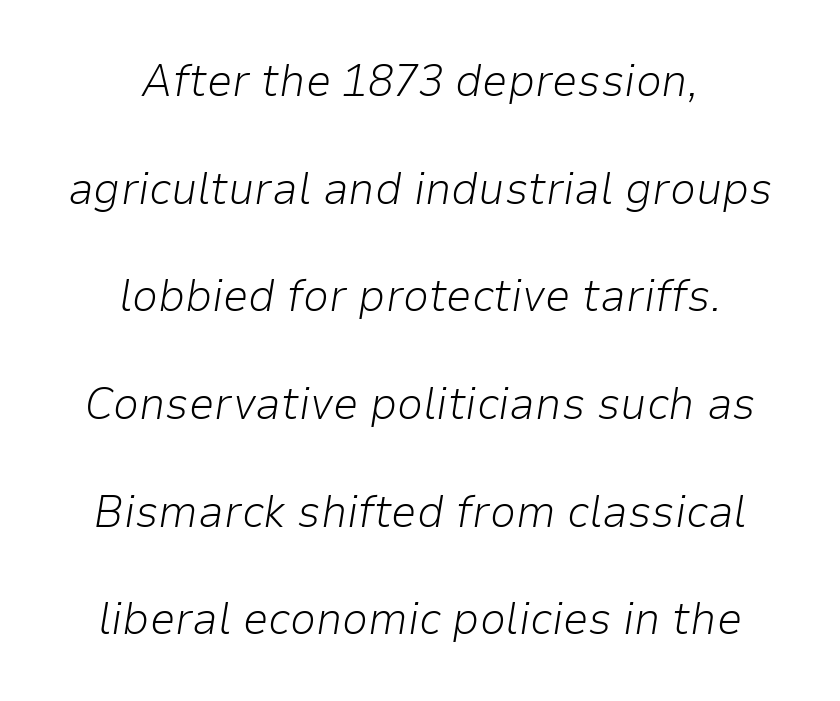
Posture: slanted. Observe the ordinary spacing: letters are neighbours, not strangers. Each letter keeps its own natural width here, so spacing adapts to shape. Decoration check: the copy has no underline. Regarding leading, the lines here are spaced well apart.
